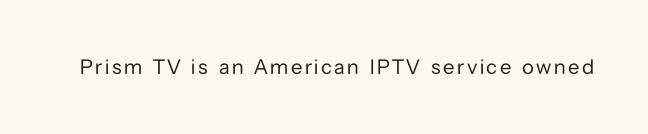
{"italic": "no", "bold": "no", "underline": "no", "glyph_px": 21}
